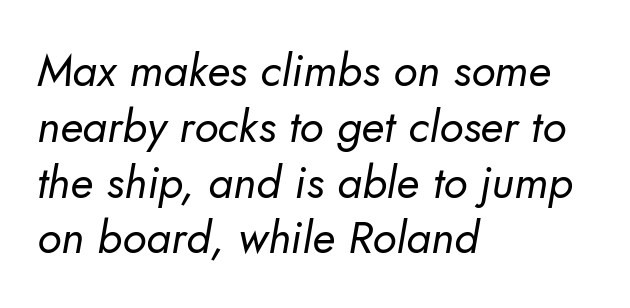
Q: Is the text bold? A: No.
Q: Is the typeface a serif or a sans-serif typeface? A: Sans-serif.
Q: Is the text underlined? A: No.
Q: How is the paragraph aligned? A: Left-aligned.
Q: Is the spacing between letters normal or unusually wide? A: Normal.
Q: Width (condensed, normal, or wide)? A: Normal.
Q: Stroke contrast? A: Low.
Q: x-height? A: Small.
Q: Monospaced? A: No.
